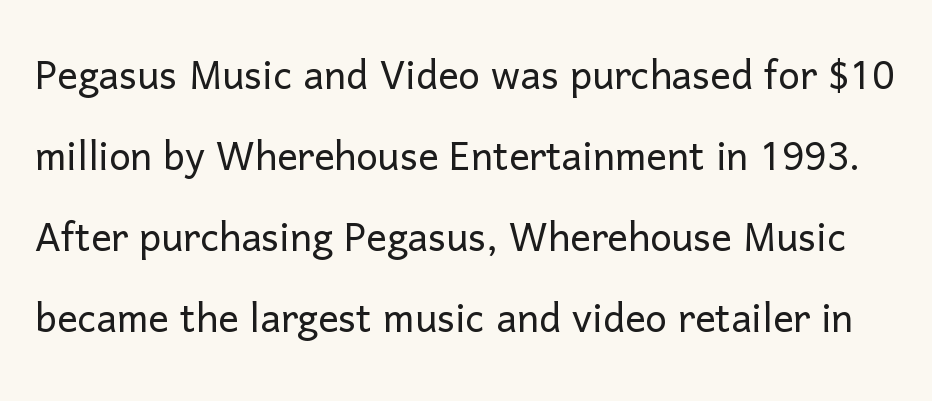
Q: Is the text bold? A: No.
Q: Is the text italic (slanted)? A: No, it is upright.
Q: Is the typeface a serif or a sans-serif typeface? A: Sans-serif.
Q: Is the text underlined? A: No.
Q: Is the spacing between letters normal or unusually wide? A: Normal.
Q: Is the spacing between lines tight, normal or loose? A: Normal.
Q: Width (condensed, normal, or wide)? A: Normal.
Q: Stroke contrast? A: Low.
Q: x-height? A: Medium.
Q: Monospaced? A: No.
